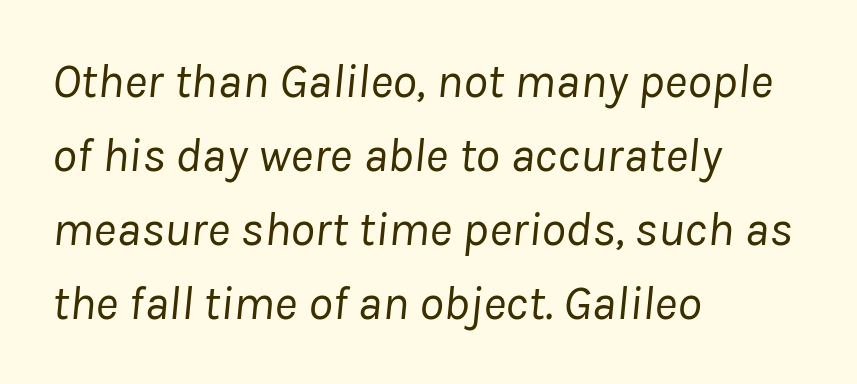
The image shows 49 px regular-weight type, italic (leaning right); set left-aligned, normal line spacing (1.51x), normal letter spacing, not underlined; low stroke contrast and a medium x-height.
